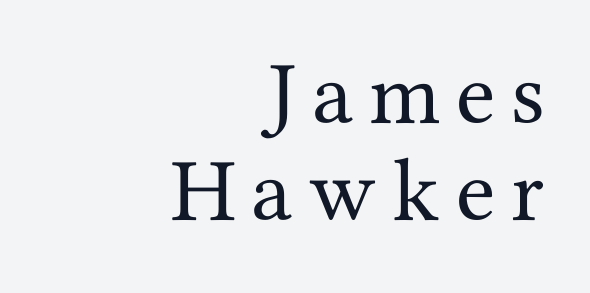
{"serif": "yes", "italic": "no", "width": "normal", "stroke_contrast": "medium", "x_height": "medium", "monospaced": "no", "underline": "no", "align": "right", "line_spacing": "normal", "line_spacing_ratio": 1.35, "letter_spacing": "wide", "letter_spacing_em": 0.22, "glyph_px": 72}
